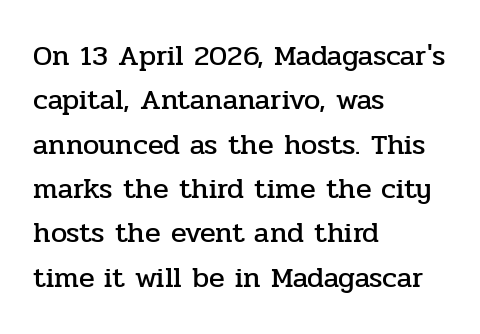
{"serif": "yes", "italic": "no", "width": "normal", "stroke_contrast": "low", "x_height": "medium", "monospaced": "no", "underline": "no", "align": "left", "line_spacing": "normal", "line_spacing_ratio": 1.53, "letter_spacing": "normal", "letter_spacing_em": 0.0, "glyph_px": 29}
